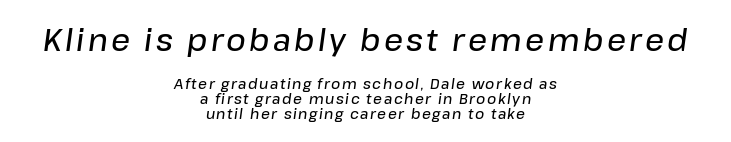
Is there much room between lines? No — they nearly touch. The space beneath each line is pristine and unruled. Compared with ordinary roman type, these characters are visibly tilted. The passage shown is typed in a proportional face where columns would drift.
